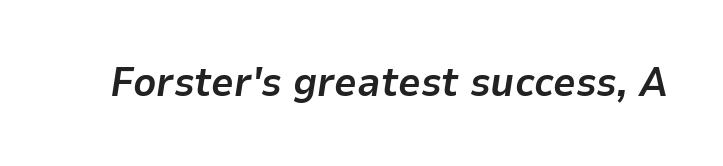
Q: Is the text bold? A: Yes.
Q: Is the text italic (slanted)? A: Yes, it leans right by about 9 degrees.
Q: Is the text underlined? A: No.
Q: Is the spacing between letters normal or unusually wide? A: Normal.
Q: Width (condensed, normal, or wide)? A: Normal.
Q: Stroke contrast? A: Low.
Q: x-height? A: Medium.
Q: Monospaced? A: No.
